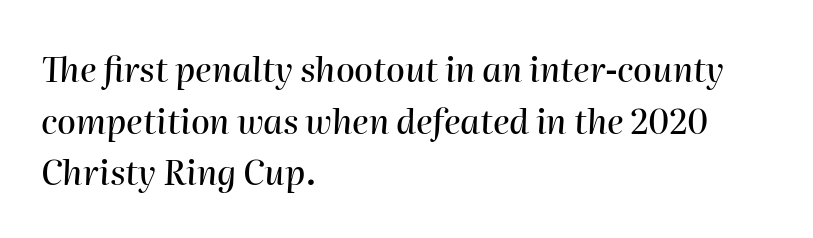
{"italic": "yes", "lean": "right", "slant_degrees": 2, "width": "normal", "stroke_contrast": "high", "x_height": "medium", "monospaced": "no", "underline": "no", "align": "left", "line_spacing": "normal", "line_spacing_ratio": 1.52, "letter_spacing": "normal", "letter_spacing_em": 0.0, "glyph_px": 34}
